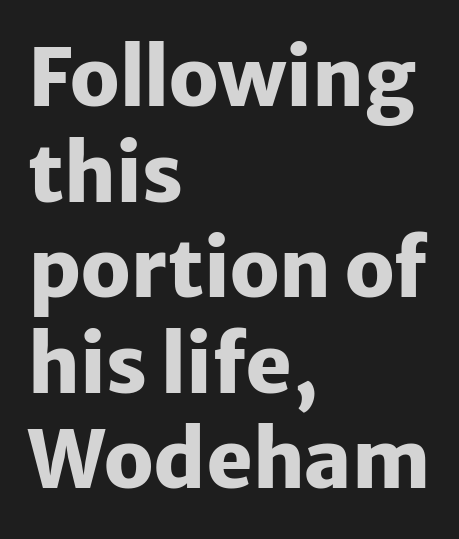
Characters follow at the spacing the type designer built in. Unmarked baselines from the first word to the last. Leftover space on each line is placed entirely after the last word. Summary of weight: heavy, a full bold.
